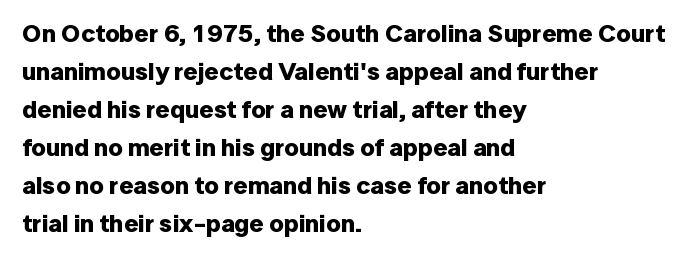
Q: Is the text bold? A: Yes.
Q: Is the text italic (slanted)? A: No, it is upright.
Q: Is the text underlined? A: No.
Q: How is the paragraph aligned? A: Left-aligned.
Q: Is the spacing between letters normal or unusually wide? A: Normal.
Q: Is the spacing between lines tight, normal or loose? A: Normal.
